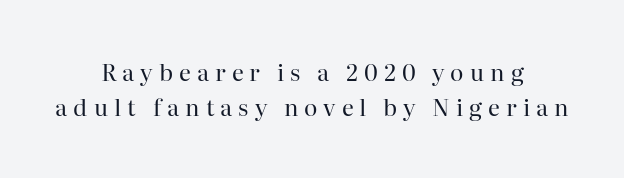
The image shows 23 px text type, upright; set centered, normal line spacing (1.53x), unusually wide letter spacing (+0.26 em), not underlined.
